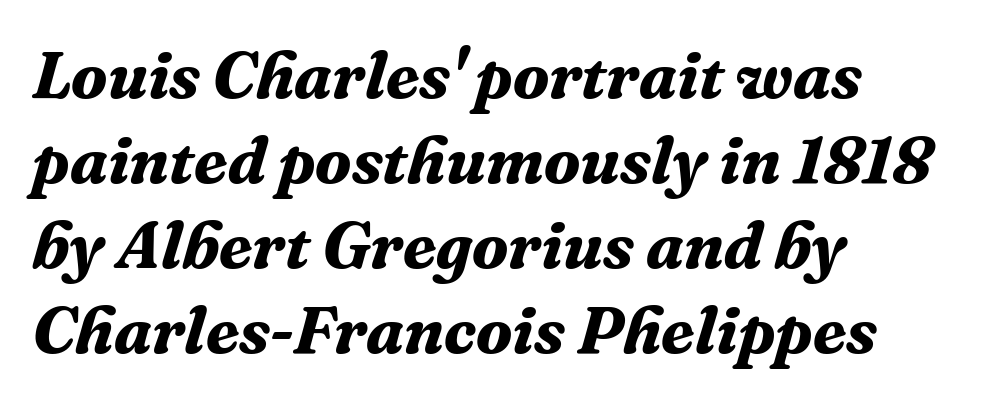
The image shows 67 px bold serif type, italic (leaning right); set left-aligned, normal line spacing (1.27x), normal letter spacing, not underlined; medium stroke contrast and a medium x-height.
